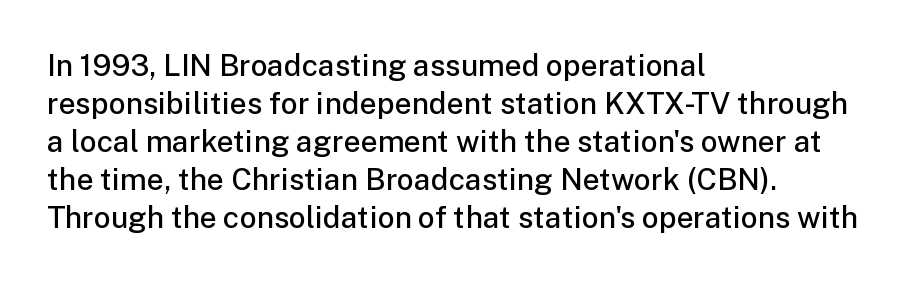
{"serif": "no", "italic": "no", "bold": "semi", "weight": "semibold", "width": "normal", "stroke_contrast": "low", "x_height": "medium", "monospaced": "no", "underline": "no", "align": "left", "line_spacing": "normal", "line_spacing_ratio": 1.27, "letter_spacing": "normal", "letter_spacing_em": 0.0, "glyph_px": 30}
